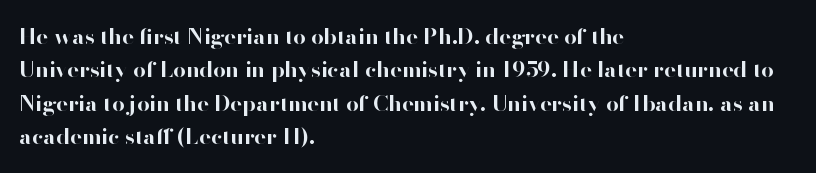
Q: Is the text bold? A: Yes.
Q: Is the text italic (slanted)? A: No, it is upright.
Q: Is the text underlined? A: No.
Q: How is the paragraph aligned? A: Left-aligned.
Q: Is the spacing between letters normal or unusually wide? A: Normal.
Q: Is the spacing between lines tight, normal or loose? A: Normal.
